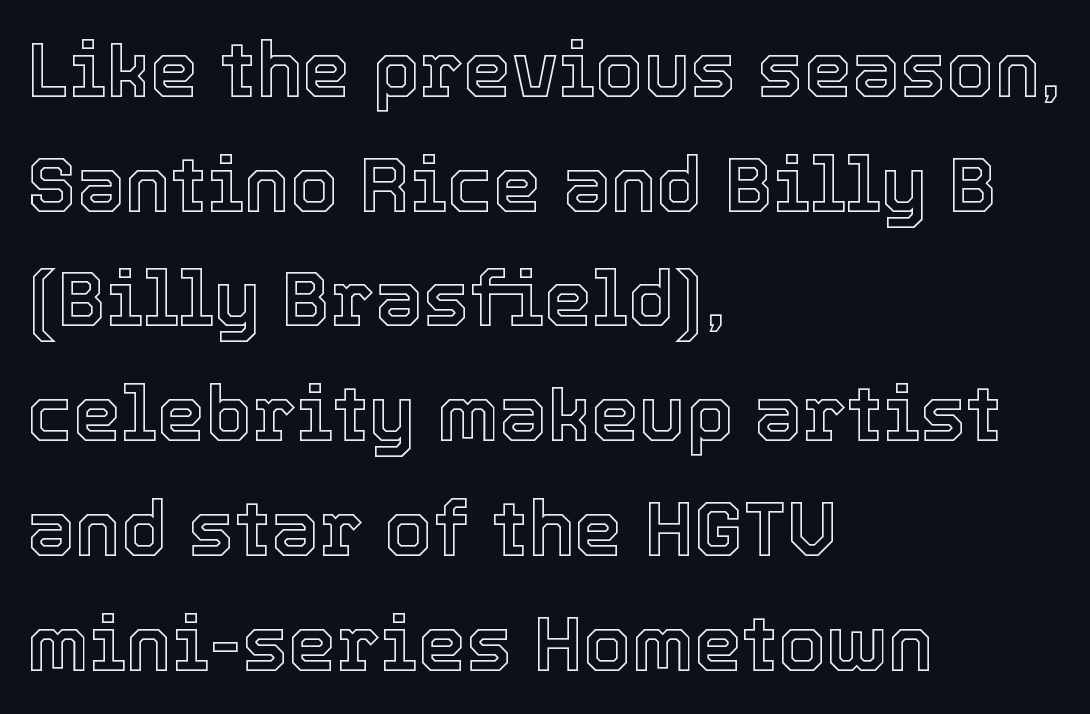
Q: Is the text italic (slanted)? A: No, it is upright.
Q: Is the text underlined? A: No.
Q: How is the paragraph aligned? A: Left-aligned.
Q: Is the spacing between letters normal or unusually wide? A: Normal.
Q: Is the spacing between lines tight, normal or loose? A: Normal.
Q: Width (condensed, normal, or wide)? A: Normal.
Q: x-height? A: Medium.
Q: Monospaced? A: No.
